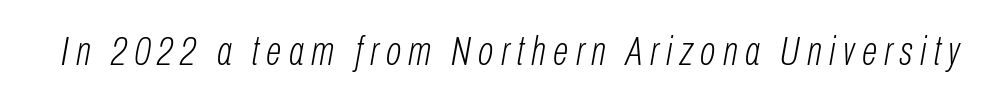
Q: Is the text bold? A: No.
Q: Is the text italic (slanted)? A: Yes, it leans right by about 10 degrees.
Q: Is the text underlined? A: No.
Q: Width (condensed, normal, or wide)? A: Condensed.
Q: Stroke contrast? A: Low.
Q: x-height? A: Medium.
Q: Monospaced? A: No.
